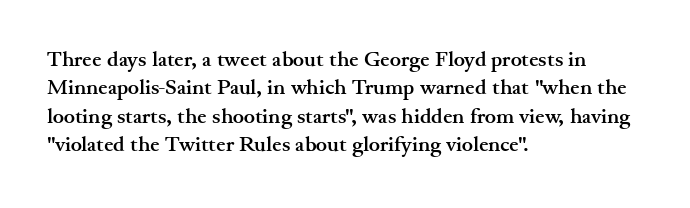
{"italic": "no", "bold": "yes", "underline": "no", "align": "left", "line_spacing": "normal", "line_spacing_ratio": 1.35, "letter_spacing": "normal", "letter_spacing_em": 0.0, "glyph_px": 21}
